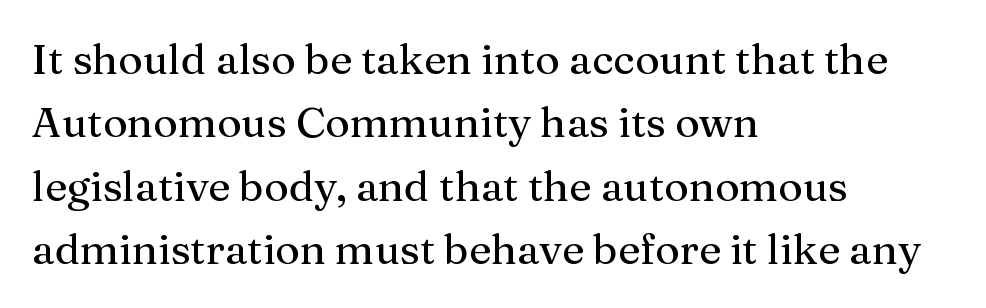
The image shows 42 px serif type, upright; set left-aligned, normal line spacing (1.51x), normal letter spacing, not underlined; medium stroke contrast and a medium x-height.
